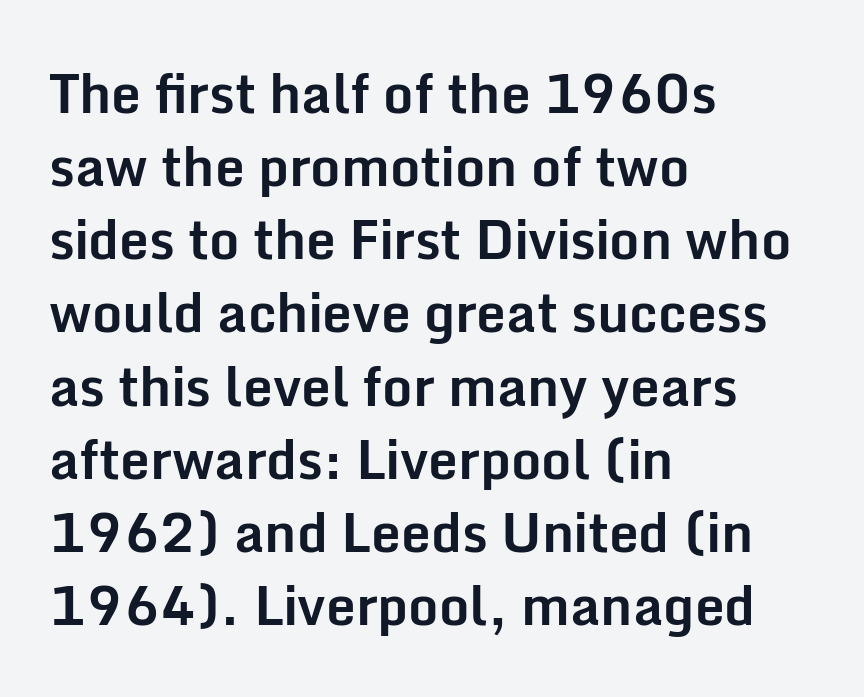
{"serif": "no", "italic": "no", "bold": "yes", "weight": "bold", "width": "normal", "stroke_contrast": "low", "x_height": "medium", "monospaced": "no", "underline": "no", "align": "left", "line_spacing": "normal", "line_spacing_ratio": 1.38, "letter_spacing": "normal", "letter_spacing_em": 0.0, "glyph_px": 53}
